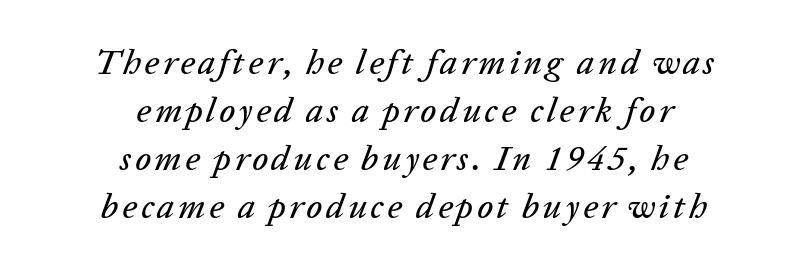
{"italic": "yes", "lean": "right", "slant_degrees": 20, "width": "normal", "stroke_contrast": "low", "x_height": "medium", "monospaced": "no", "underline": "no", "align": "center", "line_spacing": "normal", "line_spacing_ratio": 1.37, "glyph_px": 35}
